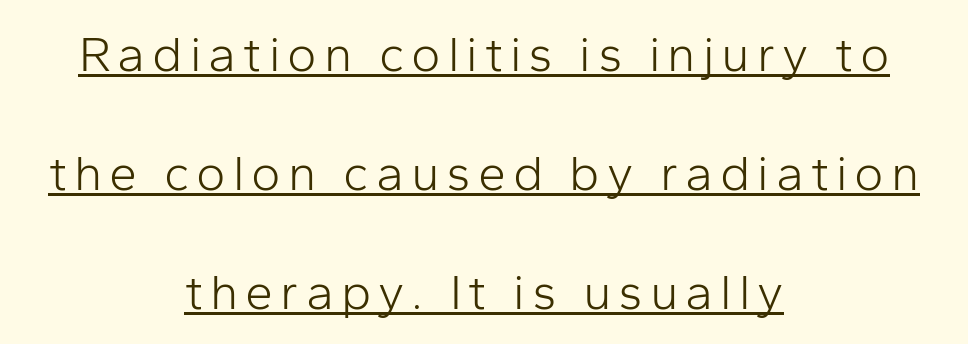
{"serif": "no", "italic": "no", "bold": "no", "weight": "light", "width": "normal", "stroke_contrast": "low", "x_height": "medium", "monospaced": "no", "underline": "yes", "align": "center", "line_spacing": "loose", "line_spacing_ratio": 2.38, "glyph_px": 50}
